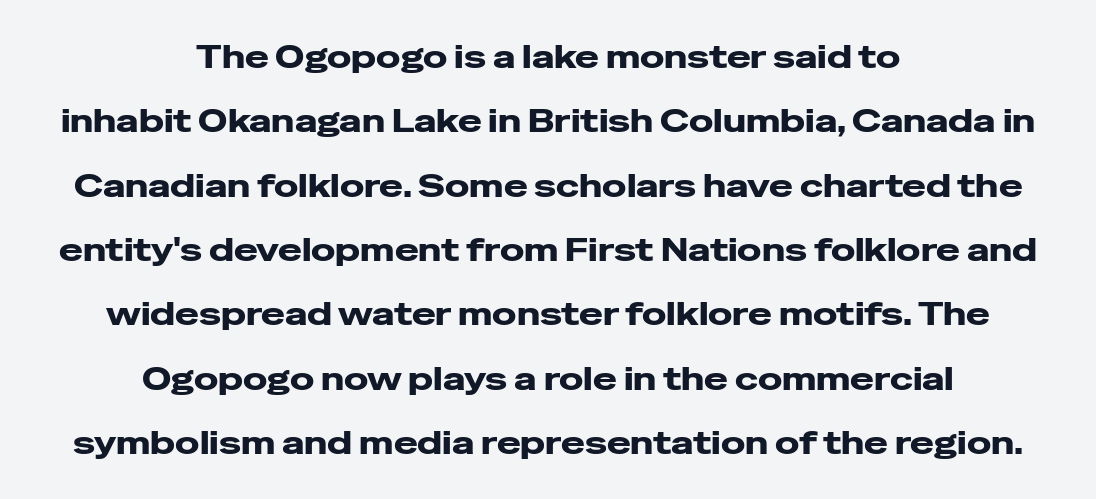
Q: Is the text italic (slanted)? A: No, it is upright.
Q: Is the typeface a serif or a sans-serif typeface? A: Sans-serif.
Q: Is the text underlined? A: No.
Q: How is the paragraph aligned? A: Centered.
Q: Is the spacing between letters normal or unusually wide? A: Normal.
Q: Is the spacing between lines tight, normal or loose? A: Loose.
Q: Width (condensed, normal, or wide)? A: Wide.
Q: Stroke contrast? A: Low.
Q: x-height? A: Medium.
Q: Monospaced? A: No.
